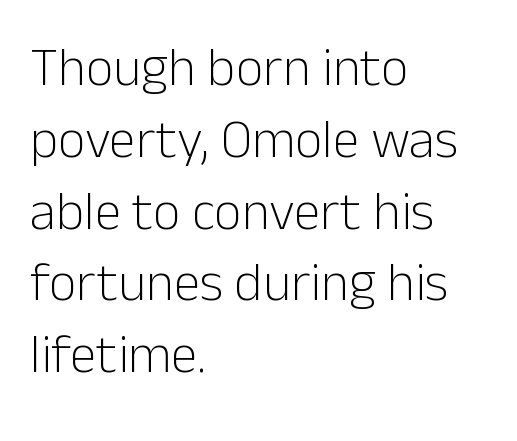
{"serif": "no", "italic": "no", "bold": "no", "weight": "light", "width": "normal", "stroke_contrast": "low", "x_height": "medium", "monospaced": "no", "underline": "no", "align": "left", "line_spacing": "normal", "line_spacing_ratio": 1.33, "letter_spacing": "normal", "letter_spacing_em": 0.0, "glyph_px": 54}
